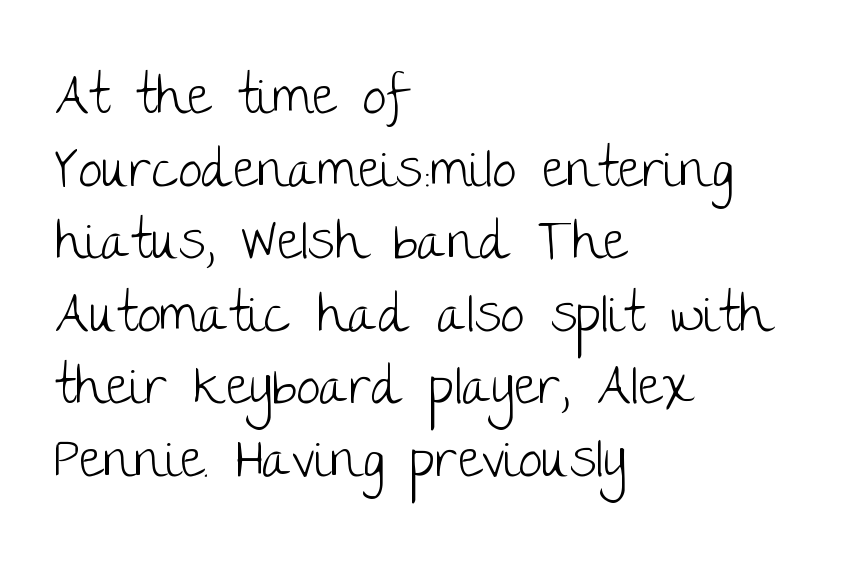
{"serif": "no", "italic": "no", "bold": "no", "weight": "light", "width": "normal", "stroke_contrast": "low", "x_height": "large", "monospaced": "no", "underline": "no", "align": "left", "line_spacing": "normal", "line_spacing_ratio": 1.37, "letter_spacing": "normal", "letter_spacing_em": 0.0, "glyph_px": 53}
